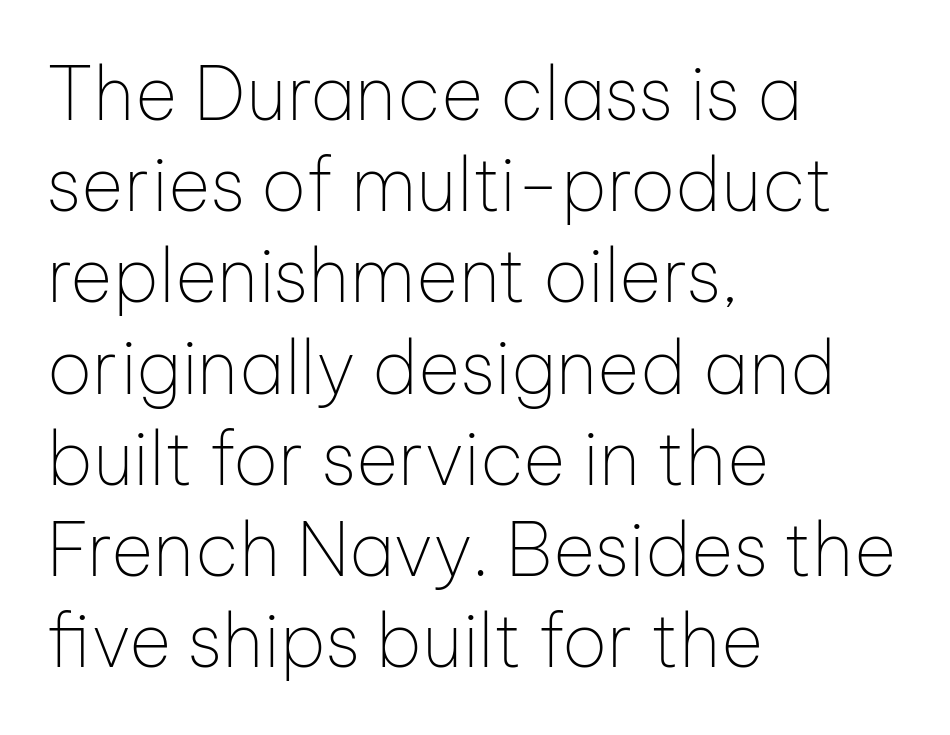
The image shows 73 px thin sans-serif type, upright; set left-aligned, normal line spacing (1.25x), normal letter spacing, not underlined; low stroke contrast and a medium x-height.
